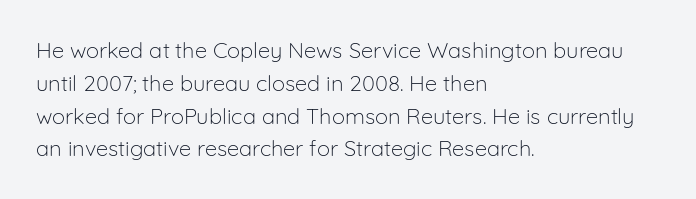
Descender tails drop into unmarked territory. Vertically, the passage feels balanced, rows spaced as you'd expect. The typesetter chose a ragged-right arrangement here. The typography opts for an upright posture over an oblique one. The rendering keeps characters at their native spacing. Stroke mass is kept to a normal reading level or below.
